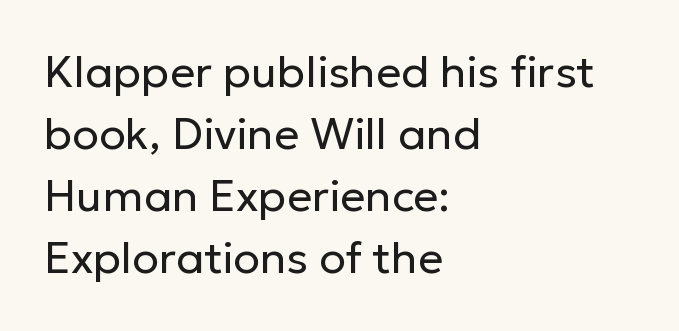
{"serif": "no", "italic": "no", "bold": "no", "weight": "regular", "width": "normal", "stroke_contrast": "low", "x_height": "medium", "monospaced": "no", "underline": "no", "align": "left", "line_spacing": "normal", "line_spacing_ratio": 1.41, "letter_spacing": "normal", "letter_spacing_em": 0.0, "glyph_px": 44}
